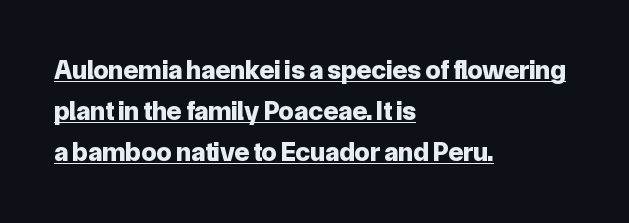
The image shows 27 px bold type, upright; set left-aligned, normal line spacing (1.52x), normal letter spacing, underlined.
